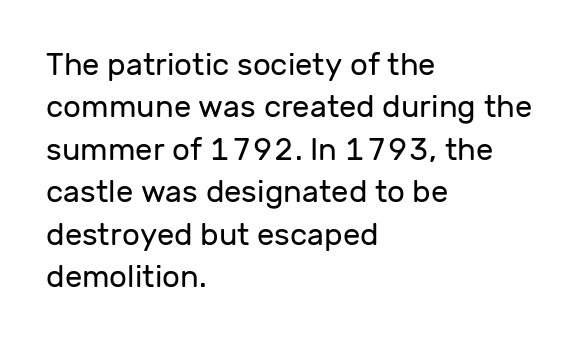
{"serif": "no", "italic": "no", "bold": "no", "weight": "regular", "width": "normal", "stroke_contrast": "low", "x_height": "medium", "monospaced": "no", "underline": "no", "align": "left", "line_spacing": "normal", "line_spacing_ratio": 1.37, "letter_spacing": "normal", "letter_spacing_em": 0.0, "glyph_px": 31}
